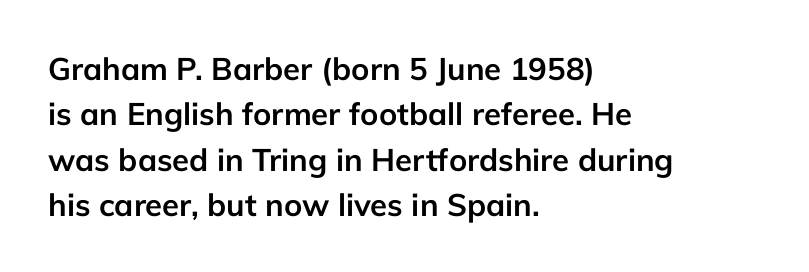
Q: Is the text bold? A: Yes.
Q: Is the text italic (slanted)? A: No, it is upright.
Q: Is the typeface a serif or a sans-serif typeface? A: Sans-serif.
Q: Is the text underlined? A: No.
Q: How is the paragraph aligned? A: Left-aligned.
Q: Is the spacing between letters normal or unusually wide? A: Normal.
Q: Is the spacing between lines tight, normal or loose? A: Normal.
Q: Width (condensed, normal, or wide)? A: Normal.
Q: Stroke contrast? A: Low.
Q: x-height? A: Medium.
Q: Monospaced? A: No.
